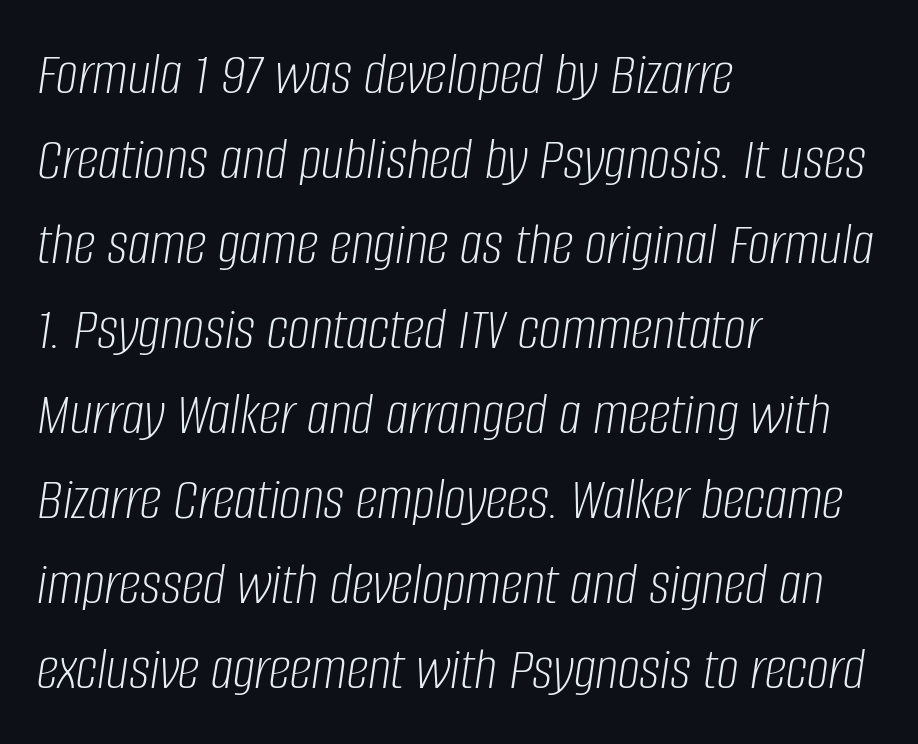
Slanted lettering throughout. Ink coverage per letter is moderate at most. A normal amount of white space separates one row of letters from the next. The compositor pushed each line to the left boundary.
